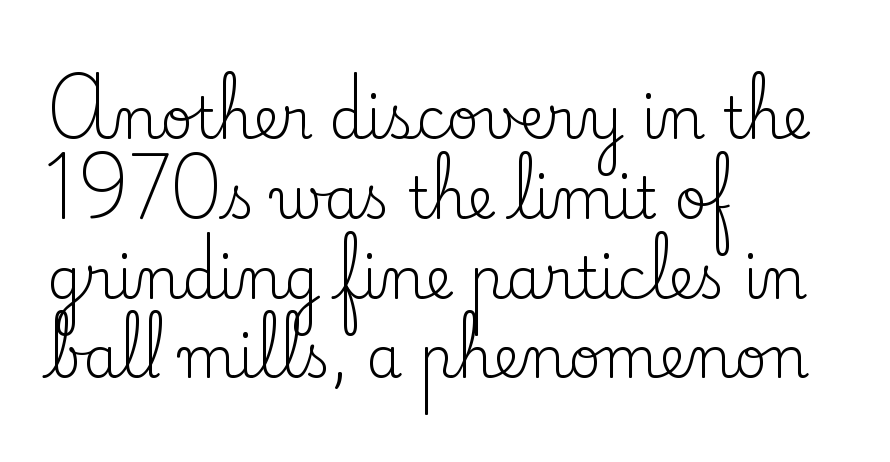
{"italic": "no", "bold": "no", "weight": "regular", "width": "normal", "stroke_contrast": "low", "x_height": "small", "monospaced": "no", "underline": "no", "align": "left", "line_spacing": "normal", "line_spacing_ratio": 1.4, "letter_spacing": "normal", "letter_spacing_em": 0.0, "glyph_px": 57}
